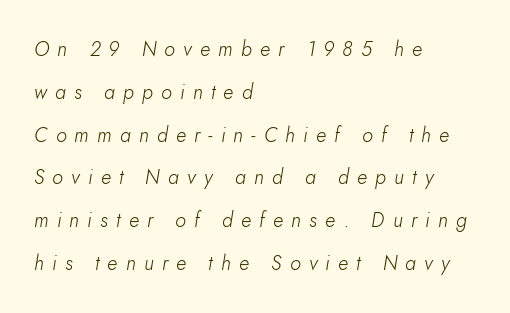
Q: Is the text bold? A: No.
Q: Is the text italic (slanted)? A: Yes, it leans right by about 10 degrees.
Q: Is the text underlined? A: No.
Q: How is the paragraph aligned? A: Left-aligned.
Q: Is the spacing between letters normal or unusually wide? A: Unusually wide.
Q: Is the spacing between lines tight, normal or loose? A: Loose.
